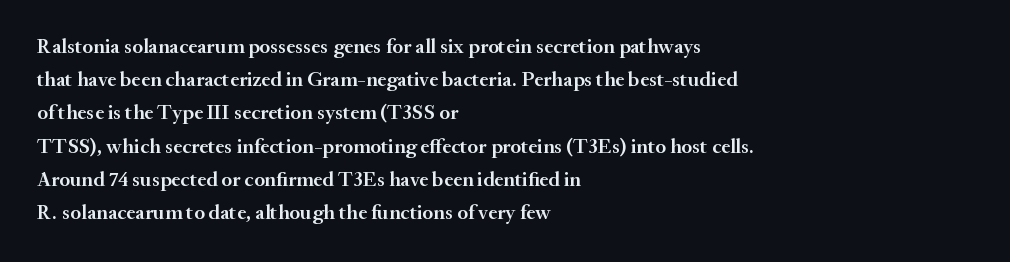
The image shows 21 px text type, upright; set left-aligned, normal line spacing (1.58x), normal letter spacing, not underlined.
